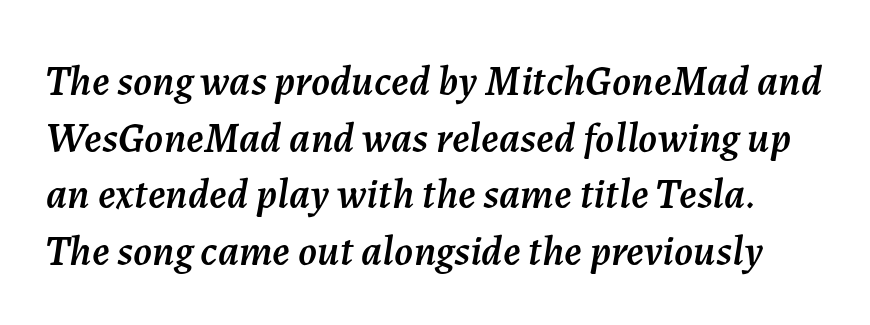
Q: Is the text italic (slanted)? A: Yes, it leans right by about 7 degrees.
Q: Is the text underlined? A: No.
Q: Is the spacing between letters normal or unusually wide? A: Normal.
Q: Is the spacing between lines tight, normal or loose? A: Normal.
Q: Width (condensed, normal, or wide)? A: Normal.
Q: Stroke contrast? A: Medium.
Q: x-height? A: Medium.
Q: Monospaced? A: No.
